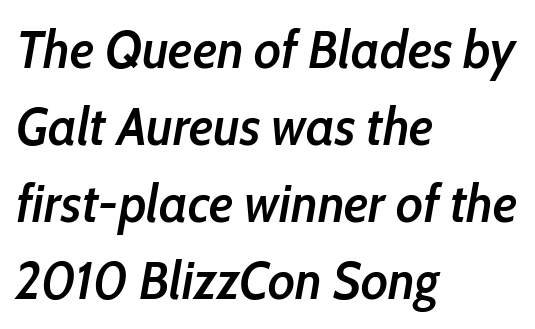
Q: Is the text bold? A: Semi-bold.
Q: Is the text italic (slanted)? A: Yes, it leans right by about 10 degrees.
Q: Is the text underlined? A: No.
Q: How is the paragraph aligned? A: Left-aligned.
Q: Is the spacing between letters normal or unusually wide? A: Normal.
Q: Is the spacing between lines tight, normal or loose? A: Normal.
Q: Width (condensed, normal, or wide)? A: Condensed.
Q: Stroke contrast? A: Low.
Q: x-height? A: Medium.
Q: Monospaced? A: No.
